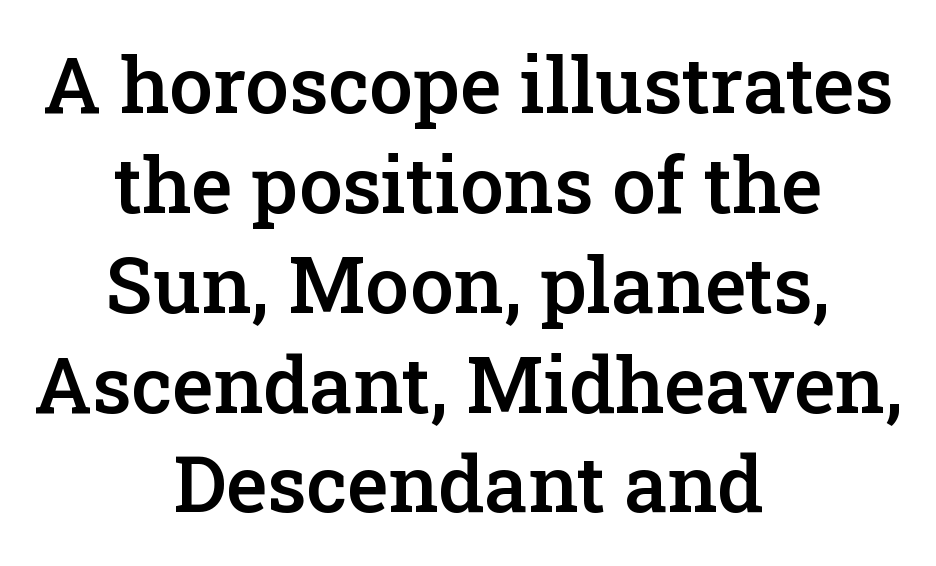
The image shows 78 px semibold serif type, upright; set centered, normal line spacing (1.28x), normal letter spacing, not underlined; low stroke contrast and a medium x-height.
